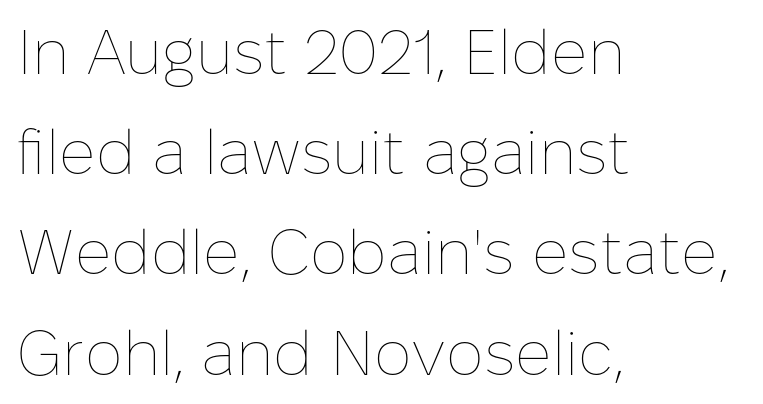
Q: Is the text bold? A: No.
Q: Is the text italic (slanted)? A: No, it is upright.
Q: Is the text underlined? A: No.
Q: How is the paragraph aligned? A: Left-aligned.
Q: Is the spacing between letters normal or unusually wide? A: Normal.
Q: Is the spacing between lines tight, normal or loose? A: Normal.
Q: Width (condensed, normal, or wide)? A: Normal.
Q: Stroke contrast? A: Low.
Q: x-height? A: Medium.
Q: Monospaced? A: No.
